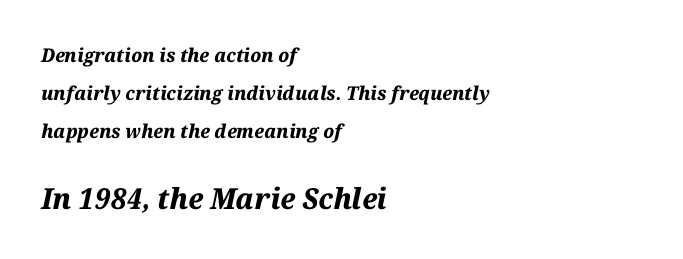
Short and long lines alike share a common starting point at left. The face used here is rendered with its standard letterfit. Caption: bold face, heavy strokes. Reading top to bottom, the characters get bigger at the block break.
